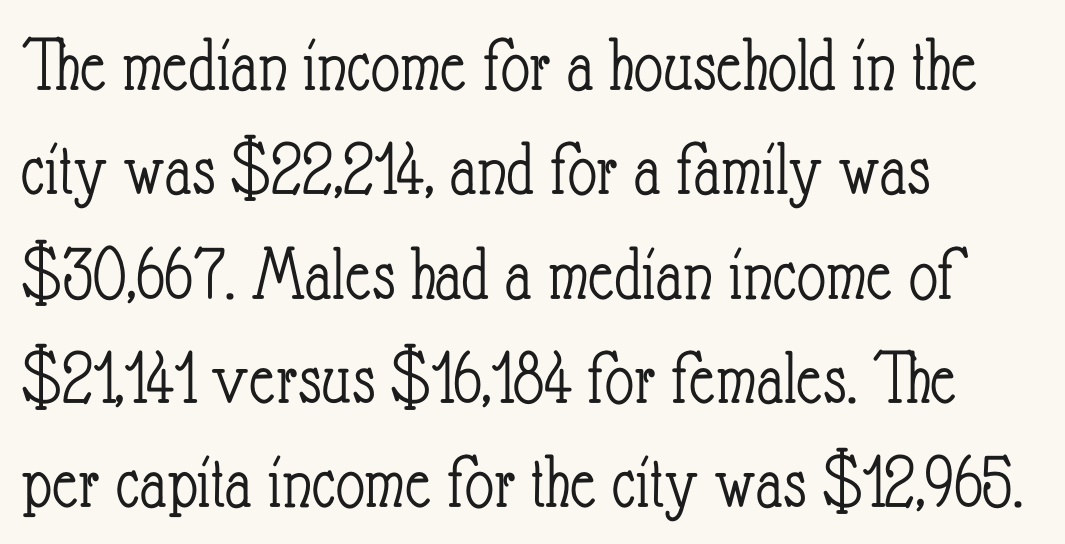
Q: Is the text bold? A: No.
Q: Is the text italic (slanted)? A: No, it is upright.
Q: Is the text underlined? A: No.
Q: How is the paragraph aligned? A: Left-aligned.
Q: Is the spacing between letters normal or unusually wide? A: Normal.
Q: Is the spacing between lines tight, normal or loose? A: Normal.
Q: Width (condensed, normal, or wide)? A: Condensed.
Q: Stroke contrast? A: Low.
Q: x-height? A: Small.
Q: Monospaced? A: No.
